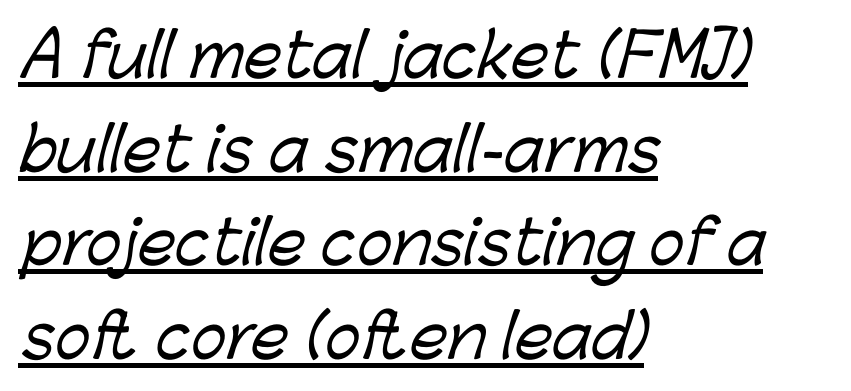
The image shows 60 px sans-serif type; set left-aligned, normal line spacing (1.56x), normal letter spacing, underlined; low stroke contrast and a medium x-height.
